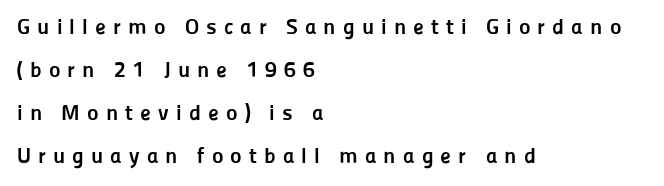
{"italic": "no", "bold": "yes", "underline": "no", "align": "left", "line_spacing": "loose", "line_spacing_ratio": 1.95, "letter_spacing": "wide", "letter_spacing_em": 0.32, "glyph_px": 22}
